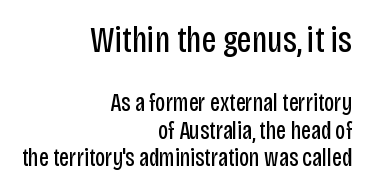
These lines were composed using upright roman letters. Just letters on the line, the space beneath them empty. Note the varied advance widths — an 'i' is clearly narrower than an 'm'. Reading down the column, the eye jumps only a short way to each next line. The typeface has the unassuming heft of standard copy or less.
